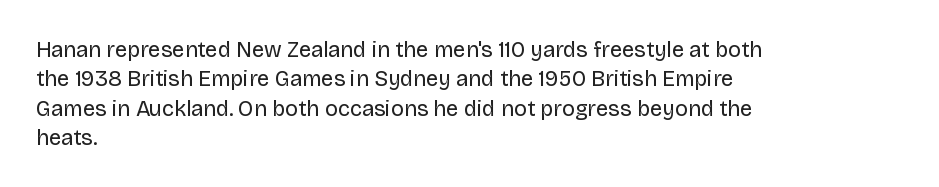
Q: Is the text bold? A: No.
Q: Is the text italic (slanted)? A: No, it is upright.
Q: Is the text underlined? A: No.
Q: How is the paragraph aligned? A: Left-aligned.
Q: Is the spacing between letters normal or unusually wide? A: Normal.
Q: Is the spacing between lines tight, normal or loose? A: Normal.
